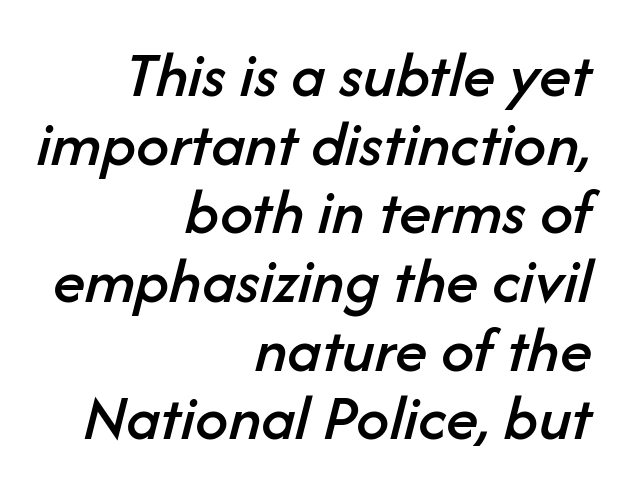
{"italic": "yes", "lean": "right", "slant_degrees": 14, "width": "normal", "stroke_contrast": "low", "x_height": "medium", "monospaced": "no", "underline": "no", "align": "right", "line_spacing": "tight", "line_spacing_ratio": 1.04, "letter_spacing": "normal", "letter_spacing_em": 0.0, "glyph_px": 66}
